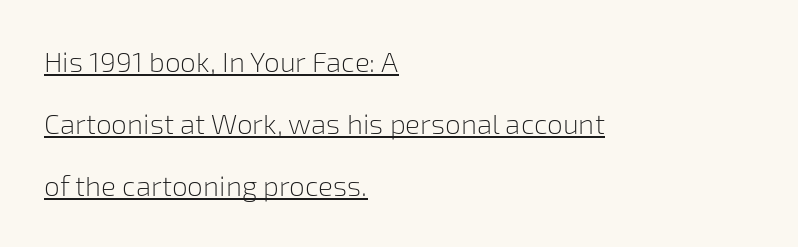
Tracking here is standard; glyphs follow each other at the usual distance. You can tell it's not italic because the verticals are truly vertical. The typesetting does not lean heavy: it is not bold. The paragraph shown leans on its left margin.
